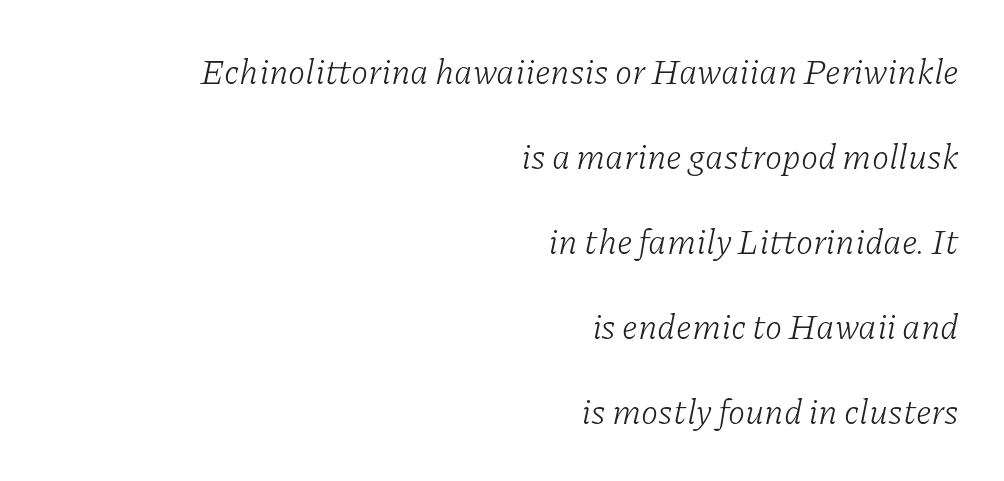
{"serif": "yes", "italic": "yes", "lean": "right", "slant_degrees": 11, "bold": "no", "weight": "light", "width": "normal", "stroke_contrast": "low", "x_height": "medium", "monospaced": "no", "underline": "no", "align": "right", "line_spacing": "loose", "line_spacing_ratio": 2.43, "letter_spacing": "normal", "letter_spacing_em": 0.0, "glyph_px": 35}
